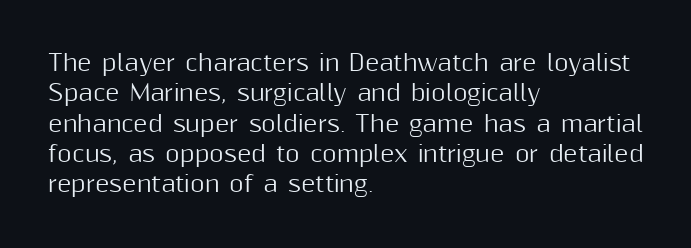
The image shows 22 px text type, upright; set left-aligned, normal line spacing (1.38x), normal letter spacing, not underlined.
